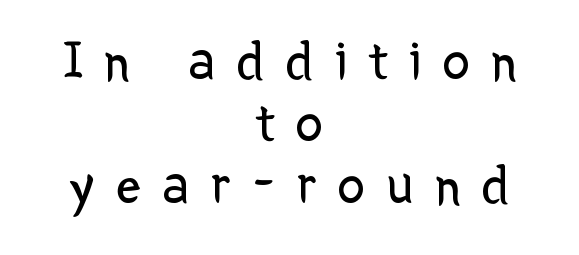
The image shows 55 px regular-weight sans-serif type, upright; set centered, tight line spacing (1.13x), unusually wide letter spacing (+0.39 em), not underlined; low stroke contrast and a medium x-height.
